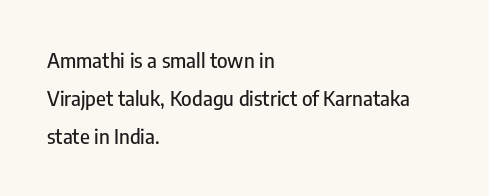
The image shows 20 px text type, upright; set left-aligned, loose line spacing (1.9x), normal letter spacing, not underlined.
